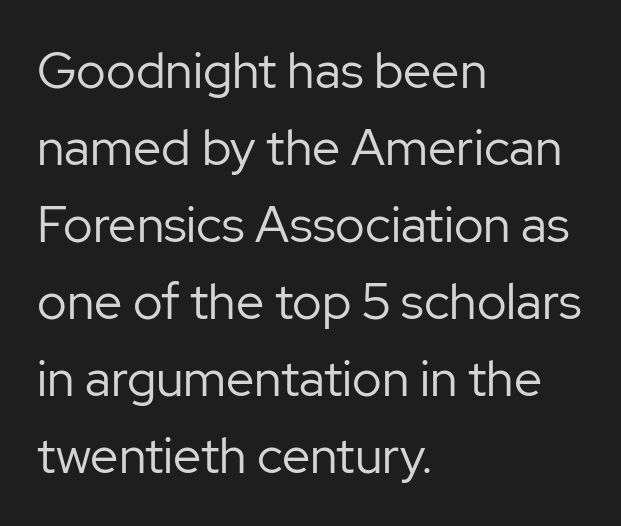
{"serif": "no", "italic": "no", "bold": "no", "weight": "regular", "width": "normal", "stroke_contrast": "low", "x_height": "medium", "monospaced": "no", "underline": "no", "align": "left", "line_spacing": "normal", "line_spacing_ratio": 1.54, "letter_spacing": "normal", "letter_spacing_em": 0.0, "glyph_px": 50}
